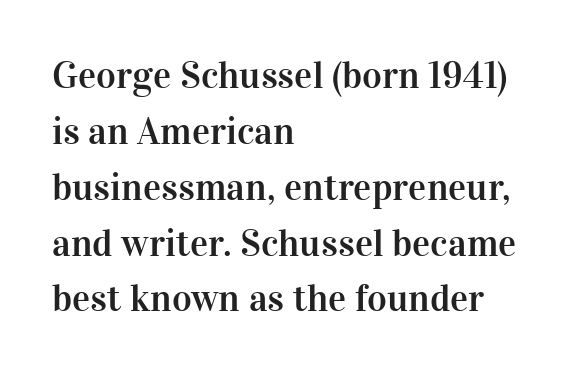
Q: Is the text italic (slanted)? A: No, it is upright.
Q: Is the typeface a serif or a sans-serif typeface? A: Serif.
Q: Is the text underlined? A: No.
Q: How is the paragraph aligned? A: Left-aligned.
Q: Is the spacing between letters normal or unusually wide? A: Normal.
Q: Is the spacing between lines tight, normal or loose? A: Normal.
Q: Width (condensed, normal, or wide)? A: Normal.
Q: Stroke contrast? A: High.
Q: x-height? A: Medium.
Q: Monospaced? A: No.
